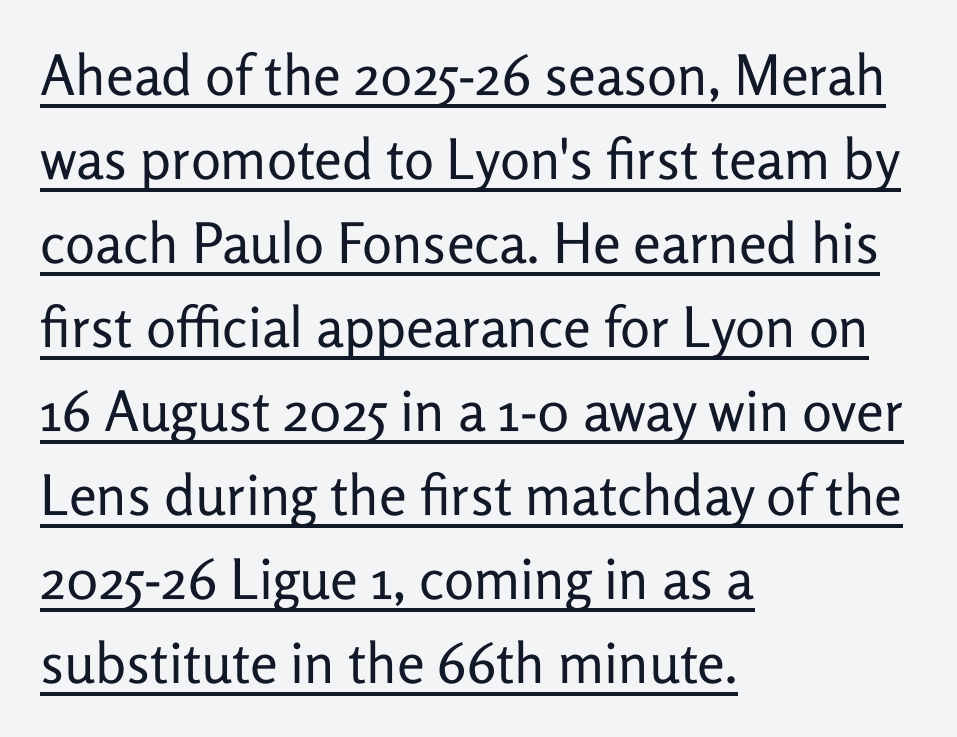
{"serif": "no", "italic": "no", "bold": "no", "weight": "regular", "width": "normal", "stroke_contrast": "low", "x_height": "medium", "monospaced": "no", "underline": "yes", "align": "left", "line_spacing": "normal", "line_spacing_ratio": 1.5, "letter_spacing": "normal", "letter_spacing_em": 0.0, "glyph_px": 56}
